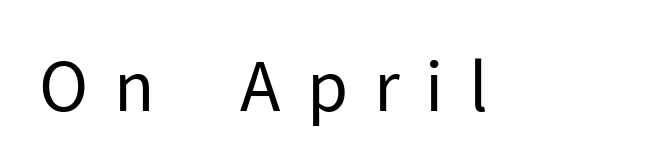
The space directly below the letters is spotless. Letters have the restrained weight of plain body copy at most. Proportional: the letters do not fall into vertical columns. You could only call the tracking loose — the letters float apart. Italic? Not at all — the glyphs are vertical. The typeface chosen for these lines omits serifs.
